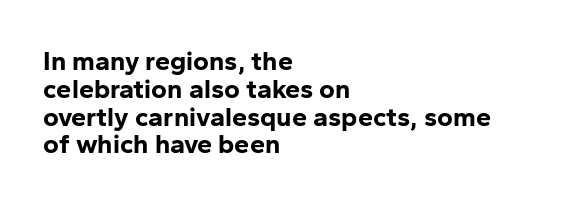
Q: Is the text bold? A: Yes.
Q: Is the text italic (slanted)? A: No, it is upright.
Q: Is the text underlined? A: No.
Q: How is the paragraph aligned? A: Left-aligned.
Q: Is the spacing between letters normal or unusually wide? A: Normal.
Q: Is the spacing between lines tight, normal or loose? A: Tight.
